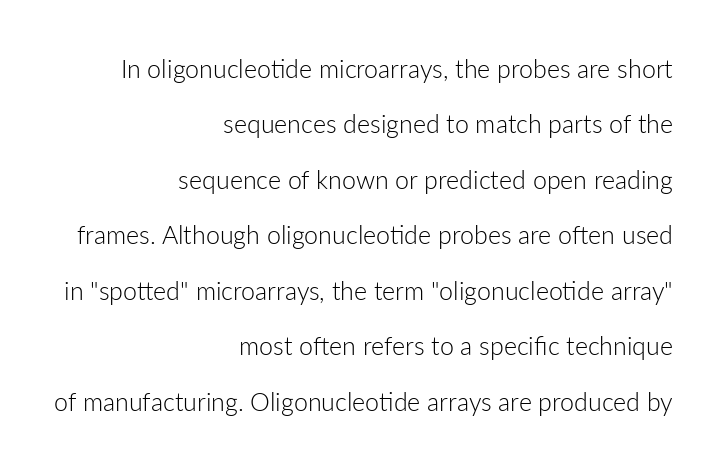
Caption: multi-line text, flush right, ragged left. Is the letter spacing exaggerated? No — it looks like the ordinary default. Rendered with straight, roman letterforms. Check under the words: just untouched page. The characters are drawn with everyday or finer stroke widths.
